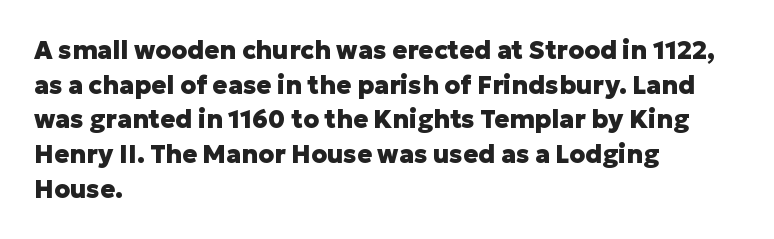
Q: Is the text bold? A: Yes.
Q: Is the text italic (slanted)? A: No, it is upright.
Q: Is the text underlined? A: No.
Q: How is the paragraph aligned? A: Left-aligned.
Q: Is the spacing between letters normal or unusually wide? A: Normal.
Q: Is the spacing between lines tight, normal or loose? A: Normal.
